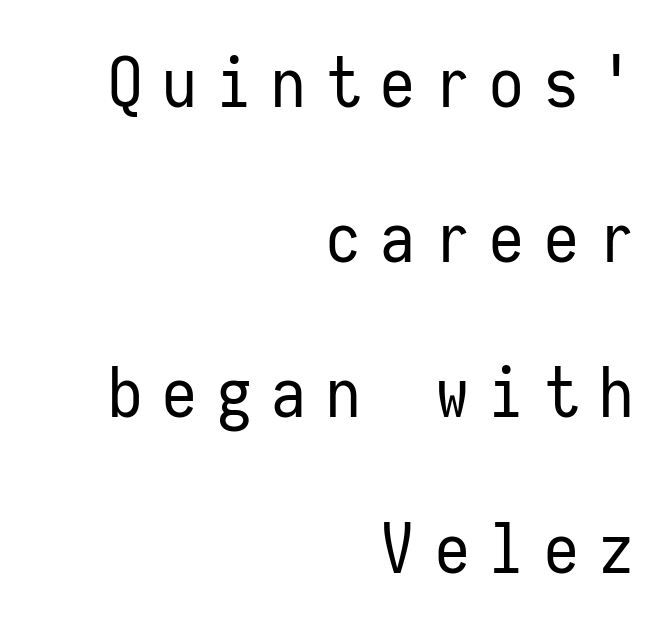
The image shows 69 px regular-weight, condensed sans-serif type, upright, monospaced; set right-aligned, loose line spacing (2.25x), unusually wide letter spacing (+0.29 em), not underlined; low stroke contrast and a medium x-height.
